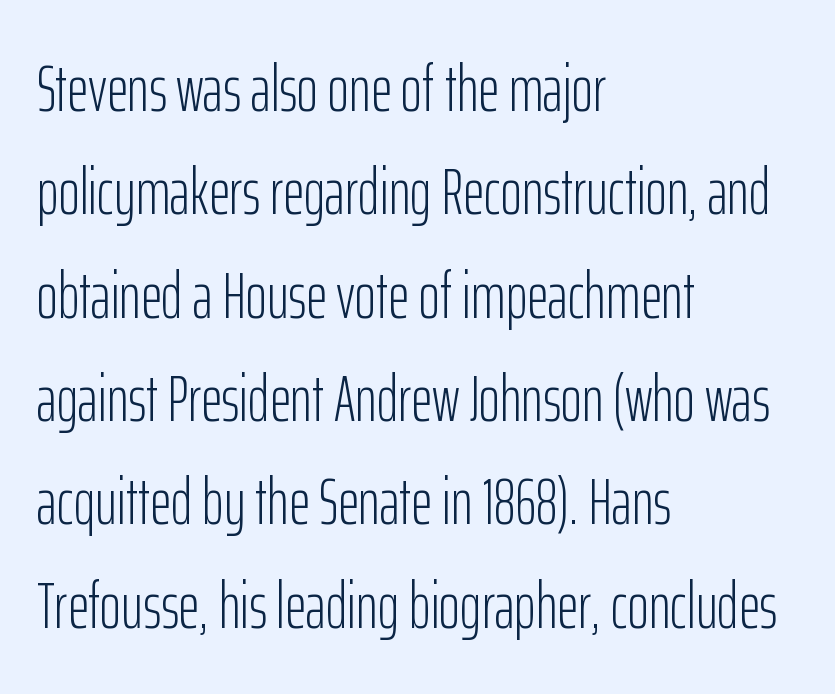
The image shows 65 px light, condensed sans-serif type, upright; set left-aligned, normal line spacing (1.59x), normal letter spacing, not underlined; low stroke contrast and a medium x-height.
